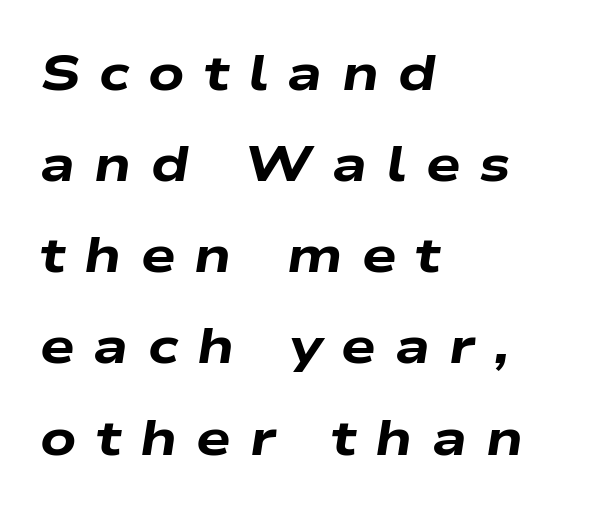
Just letters on the line, the space beneath them empty. Tracking value appears strongly positive — letters spread wide. Yep, that's italic — everything's leaning. The passage is arranged the way most books set body copy — flush left. Do the characters align in a grid? No, the font is proportional.
